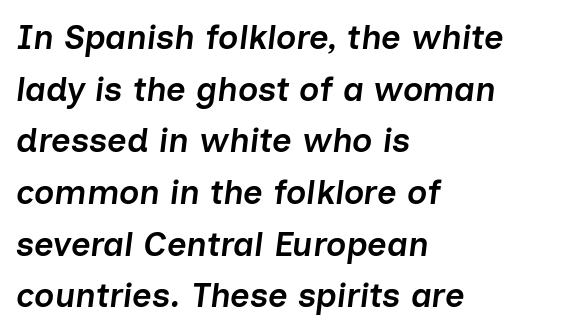
{"italic": "yes", "lean": "right", "slant_degrees": 7, "bold": "semi", "weight": "semibold", "width": "normal", "stroke_contrast": "low", "x_height": "medium", "monospaced": "no", "underline": "no", "align": "left", "line_spacing": "normal", "line_spacing_ratio": 1.52, "letter_spacing": "normal", "letter_spacing_em": 0.0, "glyph_px": 34}
